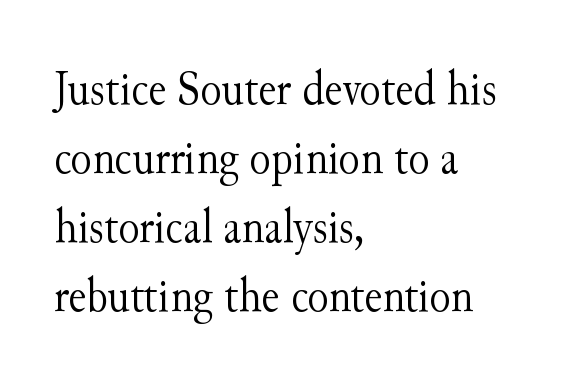
The image shows 49 px light serif type, upright; set left-aligned, normal line spacing (1.41x), normal letter spacing, not underlined; medium stroke contrast and a small x-height.
